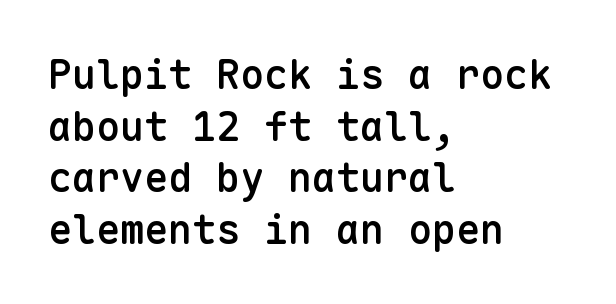
The image shows 40 px semibold sans-serif type, upright, monospaced; set left-aligned, normal line spacing (1.29x), normal letter spacing, not underlined; low stroke contrast and a medium x-height.
